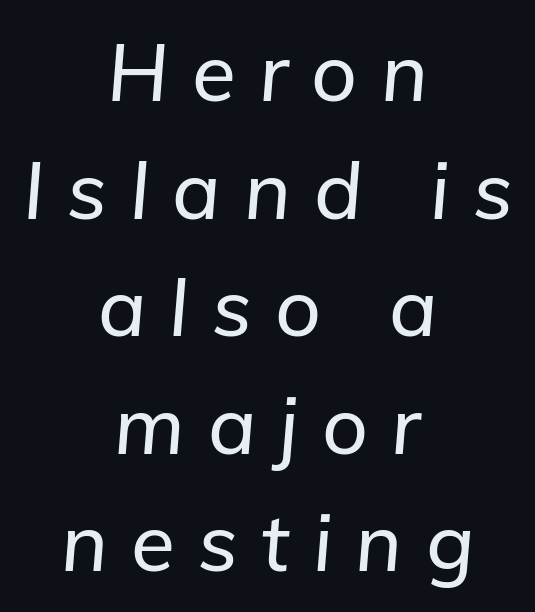
This rendering widens character spacing well past its baseline value. Every character sits at an angle, as italics do. This sample has the flowing, uneven cadence of proportional lettering. The paragraph shown floats in the horizontal middle. Whoever set this chose a conventional vertical rhythm. The foot of each line stays bare and open.
